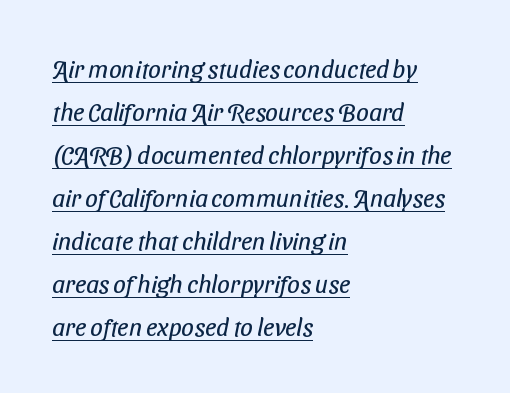
{"bold": "no", "underline": "yes", "align": "left", "line_spacing_ratio": 1.72, "letter_spacing": "normal", "letter_spacing_em": 0.0, "glyph_px": 25}
